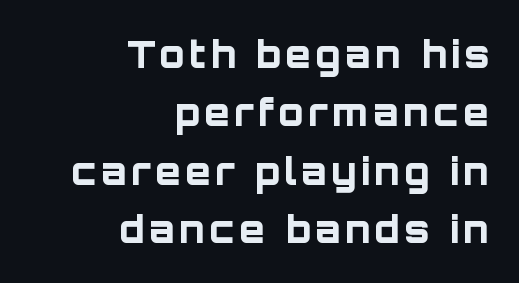
The setting favours the right margin, as signatures and pull-quotes sometimes do. Just letters on the line, the space beneath them empty. Students, observe: this is what conventionally led text looks like. Pretty heavy lettering here — definitely bold. This sample uses a sans-serif face.
